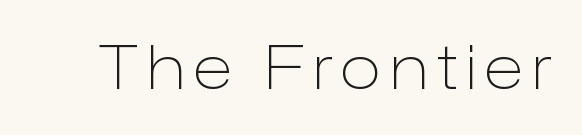
The image shows 60 px light sans-serif type, upright; set not underlined; low stroke contrast and a medium x-height.
